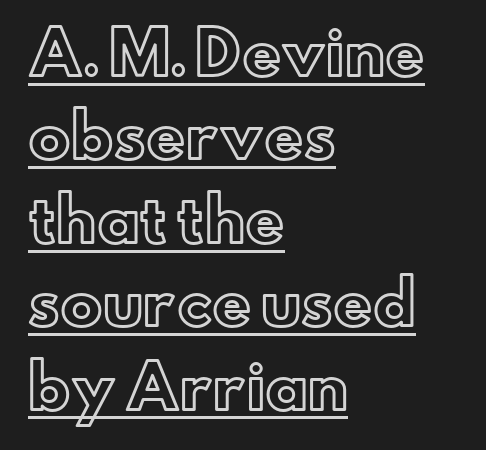
Spacing verdict: proportional, widths tailored to each character. Check the space under the baseline: a stroke is drawn there. One glance says typical: line gaps are just what's usual. Inter-character spacing is left at the font's built-in metrics. These lines are set flush left with a ragged right edge.
